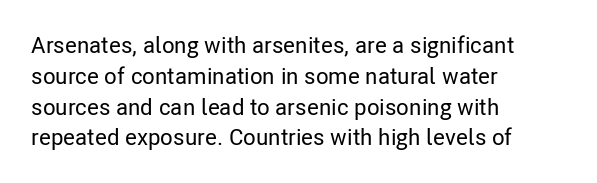
The image shows 23 px text type, upright; set left-aligned, normal line spacing (1.34x), normal letter spacing, not underlined.
